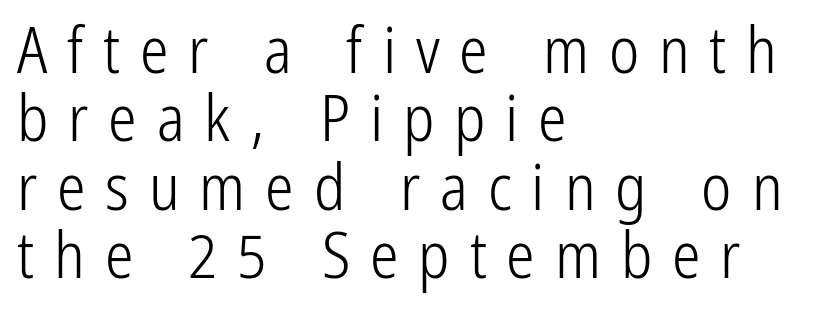
Q: Is the text bold? A: No.
Q: Is the text italic (slanted)? A: No, it is upright.
Q: Is the typeface a serif or a sans-serif typeface? A: Sans-serif.
Q: Is the text underlined? A: No.
Q: How is the paragraph aligned? A: Left-aligned.
Q: Is the spacing between letters normal or unusually wide? A: Unusually wide.
Q: Is the spacing between lines tight, normal or loose? A: Tight.
Q: Width (condensed, normal, or wide)? A: Condensed.
Q: Stroke contrast? A: Low.
Q: x-height? A: Medium.
Q: Monospaced? A: No.
